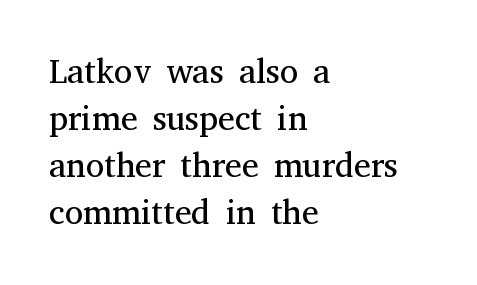
{"serif": "yes", "italic": "no", "bold": "no", "weight": "regular", "width": "normal", "stroke_contrast": "medium", "x_height": "medium", "monospaced": "no", "underline": "no", "align": "left", "line_spacing": "normal", "line_spacing_ratio": 1.38, "letter_spacing": "normal", "letter_spacing_em": 0.0, "glyph_px": 34}
